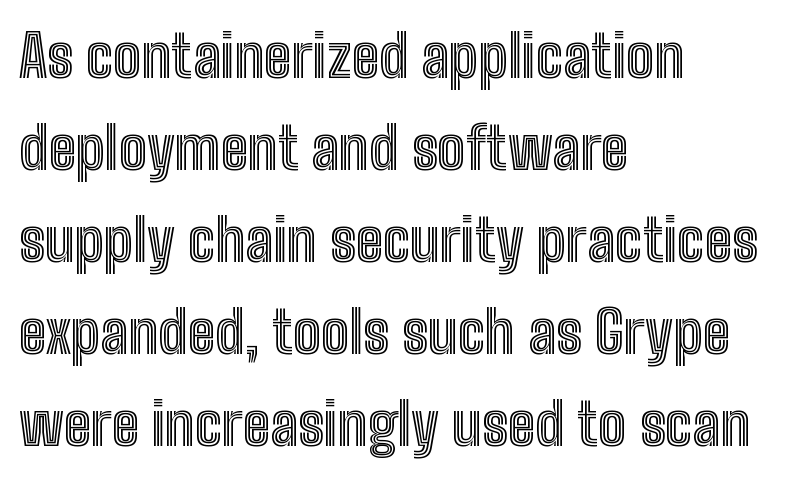
A typesetter would call this proportional, since set widths differ per character. Unmarked baselines from the first word to the last. A typesetter would call this leading conventional body-copy spacing. Is the block centered? No — it sits flush against the left margin.
